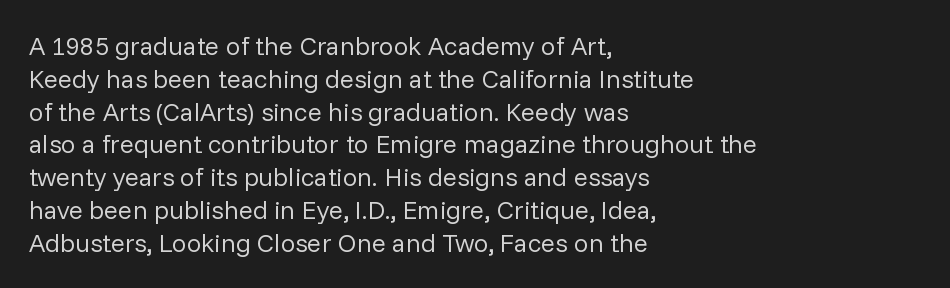
{"italic": "no", "bold": "no", "underline": "no", "align": "left", "line_spacing": "normal", "line_spacing_ratio": 1.26, "letter_spacing": "normal", "letter_spacing_em": 0.0, "glyph_px": 26}
